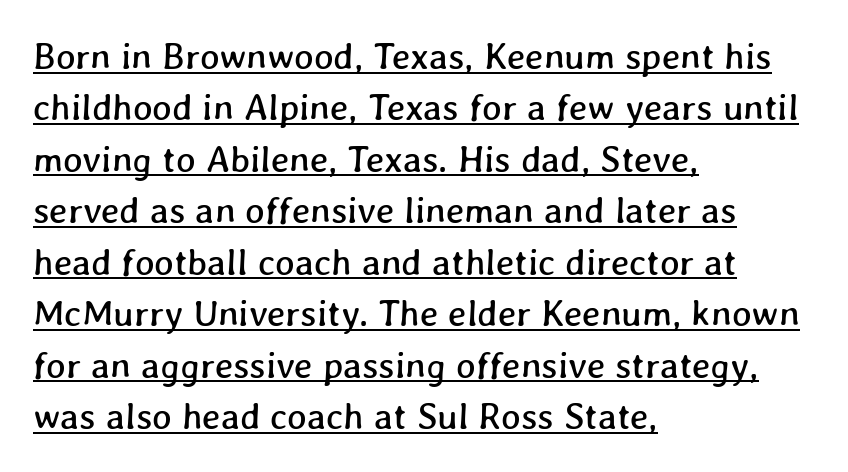
Q: Is the text underlined? A: Yes.
Q: How is the paragraph aligned? A: Left-aligned.
Q: Is the spacing between letters normal or unusually wide? A: Normal.
Q: Is the spacing between lines tight, normal or loose? A: Normal.
Q: Width (condensed, normal, or wide)? A: Normal.
Q: Stroke contrast? A: Low.
Q: x-height? A: Medium.
Q: Monospaced? A: No.
